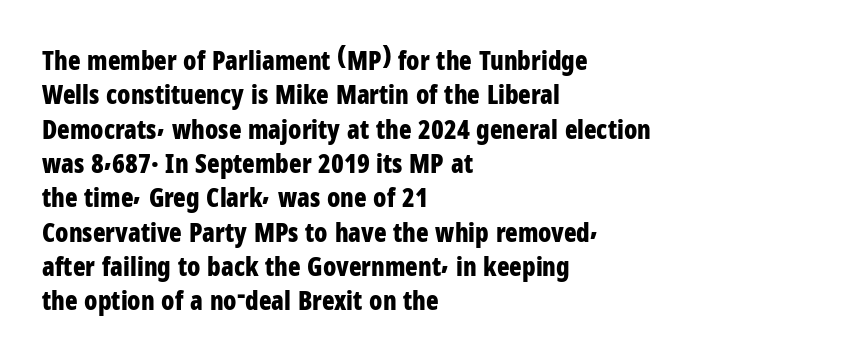
The image shows 26 px bold type, upright; set left-aligned, normal line spacing (1.32x), normal letter spacing, not underlined.
